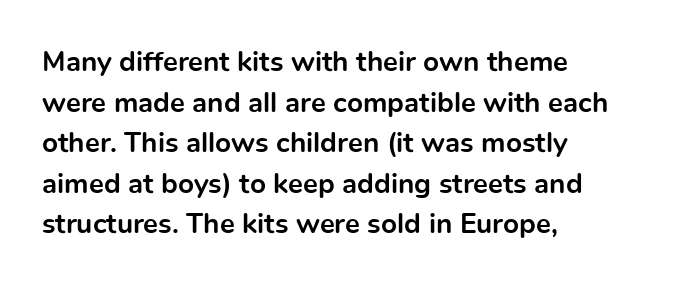
{"serif": "no", "italic": "no", "bold": "yes", "weight": "bold", "width": "normal", "x_height": "medium", "monospaced": "no", "underline": "no", "align": "left", "line_spacing": "normal", "line_spacing_ratio": 1.45, "letter_spacing": "normal", "letter_spacing_em": 0.0, "glyph_px": 28}
